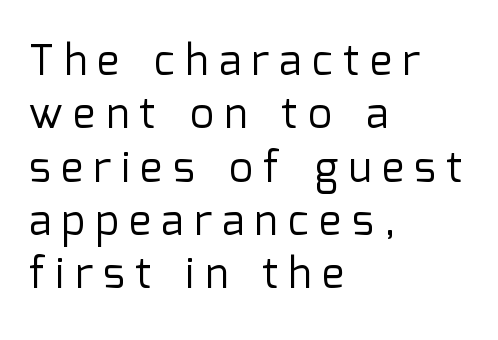
The image shows 42 px regular-weight sans-serif type, upright; set left-aligned, normal line spacing (1.27x), unusually wide letter spacing (+0.25 em), not underlined; low stroke contrast and a medium x-height.
